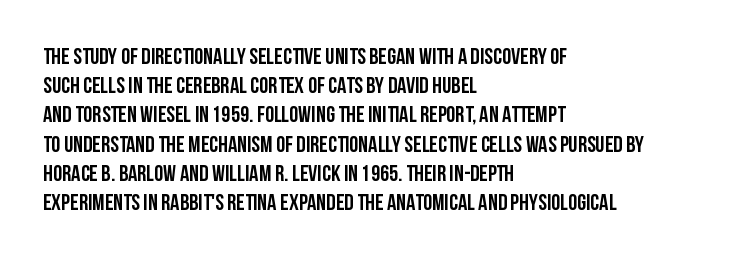
{"italic": "no", "underline": "no", "align": "left", "line_spacing": "normal", "line_spacing_ratio": 1.27, "letter_spacing": "normal", "letter_spacing_em": 0.0, "glyph_px": 23}
